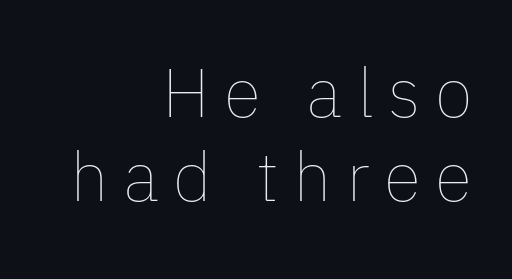
Proportional: the letters do not fall into vertical columns. Line endings align vertically; line beginnings do not. Letter spacing: wide. Bold? No — there's no thickening of the strokes.
